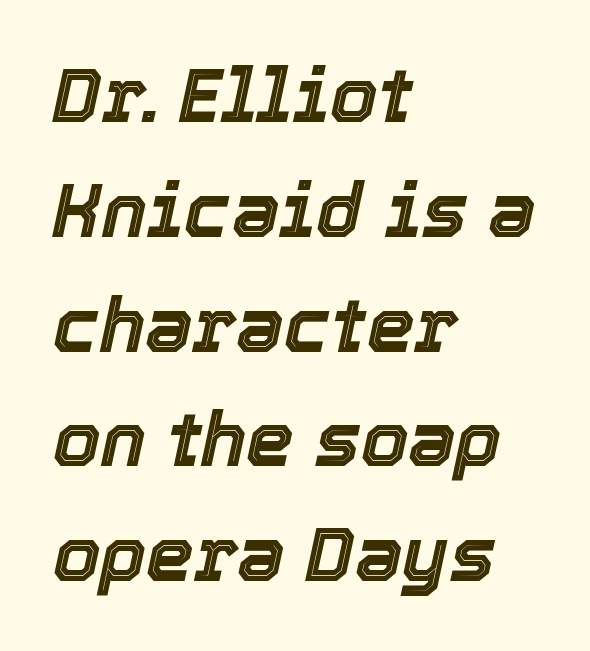
The image shows 76 px text type, italic (leaning right); set left-aligned, normal line spacing (1.51x), normal letter spacing, not underlined; a medium x-height.
